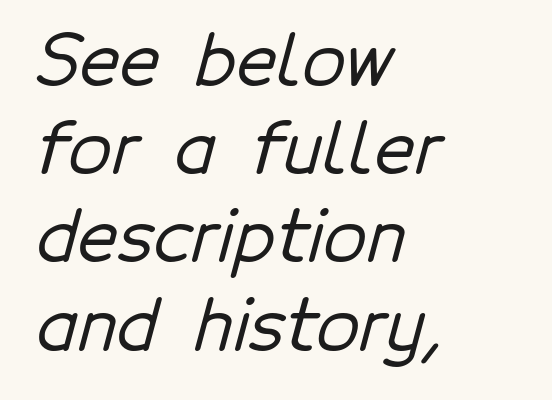
Q: Is the typeface a serif or a sans-serif typeface? A: Sans-serif.
Q: Is the text underlined? A: No.
Q: How is the paragraph aligned? A: Left-aligned.
Q: Is the spacing between letters normal or unusually wide? A: Normal.
Q: Is the spacing between lines tight, normal or loose? A: Normal.
Q: Width (condensed, normal, or wide)? A: Normal.
Q: Stroke contrast? A: Low.
Q: x-height? A: Medium.
Q: Monospaced? A: No.
